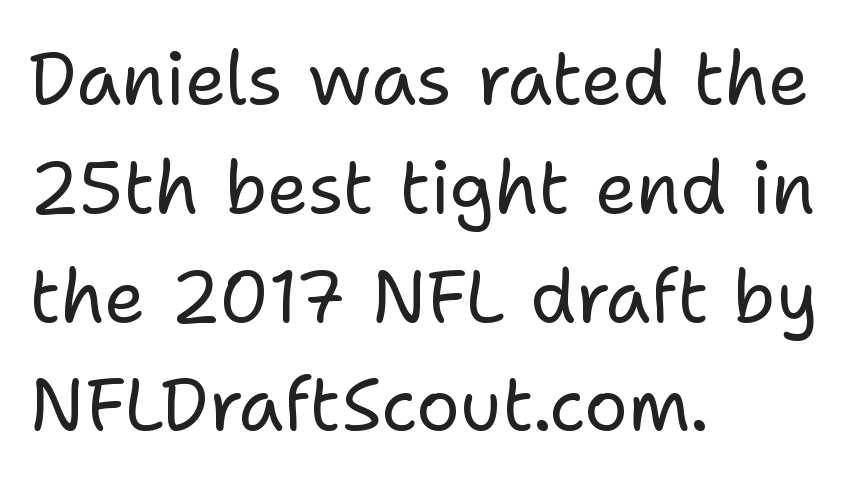
{"serif": "no", "italic": "no", "bold": "no", "weight": "regular", "width": "normal", "stroke_contrast": "low", "x_height": "medium", "monospaced": "no", "underline": "no", "align": "left", "line_spacing": "normal", "line_spacing_ratio": 1.49, "letter_spacing": "normal", "letter_spacing_em": 0.0, "glyph_px": 73}
